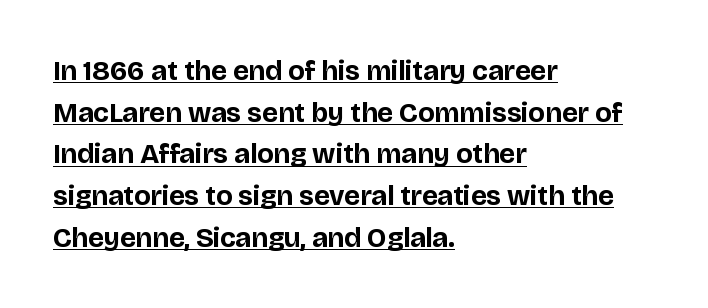
Strong, thick strokes mark this as bold type. These lines keep a tight, regular rhythm from letter to letter. This sample has the flowing, uneven cadence of proportional lettering. When letters stand straight like this, we call the style roman or upright.
